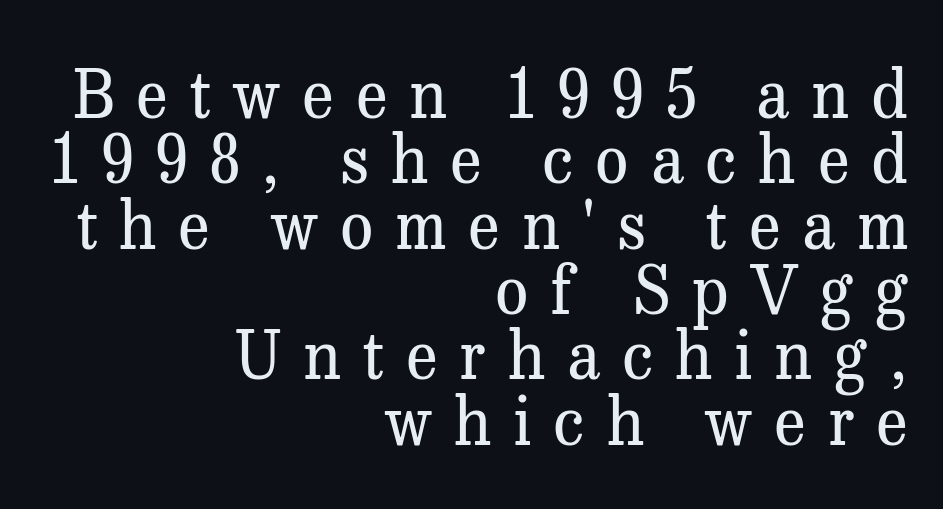
The lines are quadded right. Decoration check: the copy has no underline. Does extra space separate the letters? Yes, quite a lot of it. You could barely slide anything between these rows.
